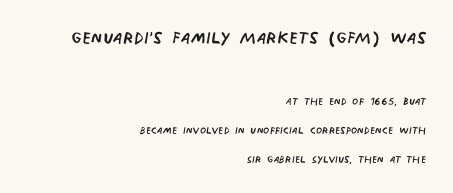
Think standard paragraph weight, or any step lighter than that. The type is set solid horizontally, with unmodified tracking. Interline gaps are noticeably wide in this sample. Between these two stacked blocks, the higher one wins on size. The text block is weighted toward the right margin, trailing off unevenly leftward. Honestly, there is no underline to notice here at all.
